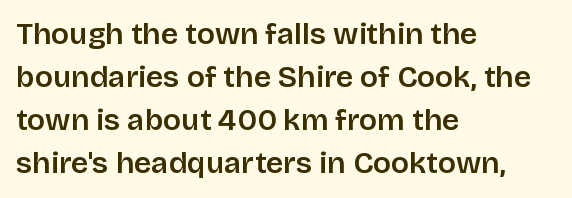
Q: Is the text italic (slanted)? A: No, it is upright.
Q: Is the typeface a serif or a sans-serif typeface? A: Sans-serif.
Q: Is the text underlined? A: No.
Q: How is the paragraph aligned? A: Left-aligned.
Q: Is the spacing between letters normal or unusually wide? A: Normal.
Q: Is the spacing between lines tight, normal or loose? A: Normal.
Q: Width (condensed, normal, or wide)? A: Normal.
Q: Stroke contrast? A: Low.
Q: x-height? A: Large.
Q: Monospaced? A: No.
